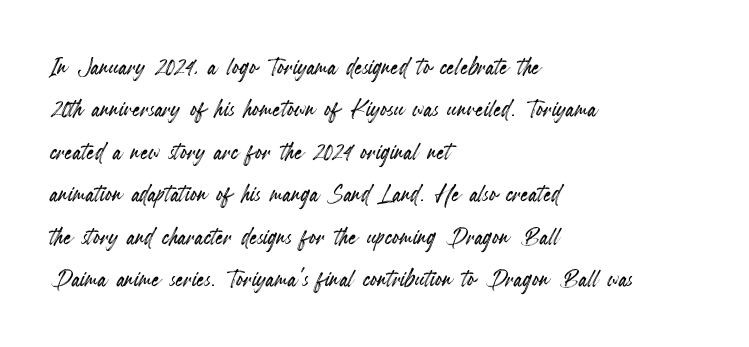
This sample is left-justified, so line endings fall wherever the words run out. The face used here is rendered with its standard letterfit. How would I describe the line gaps? Plain and ordinary. Do the characters align in a grid? No, the font is proportional. Letters rest on an invisible, unmarked baseline.
